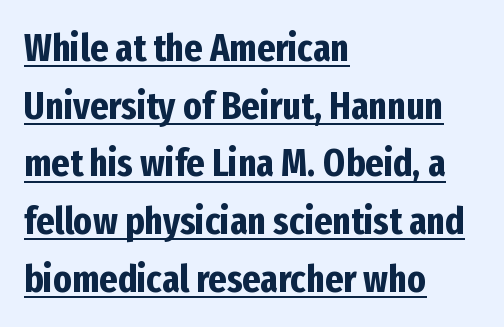
{"serif": "no", "italic": "no", "bold": "yes", "weight": "bold", "width": "condensed", "stroke_contrast": "low", "x_height": "medium", "monospaced": "no", "underline": "yes", "align": "left", "line_spacing": "normal", "line_spacing_ratio": 1.48, "letter_spacing": "normal", "letter_spacing_em": 0.0, "glyph_px": 39}
